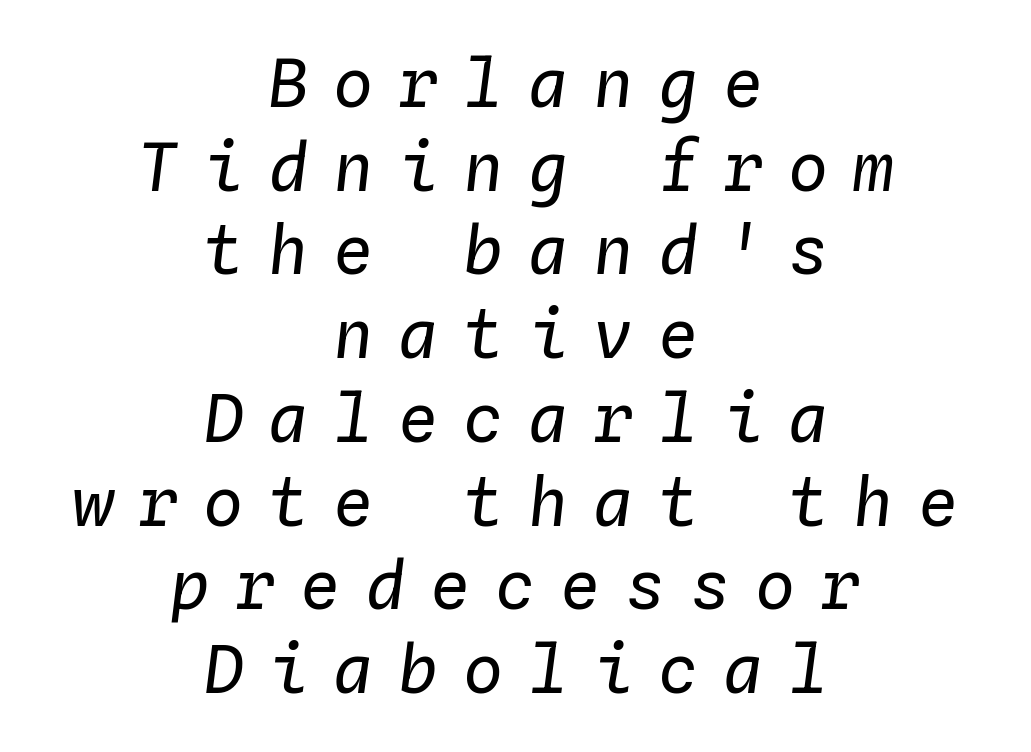
The leading is moderate, giving the passage an even texture. This is not heavy type; no bold has been used. Rule under the text: the space is simply empty. There is plenty of visible air inserted between adjacent glyphs. This sample uses an oblique cut, with every glyph tilted off the vertical.
